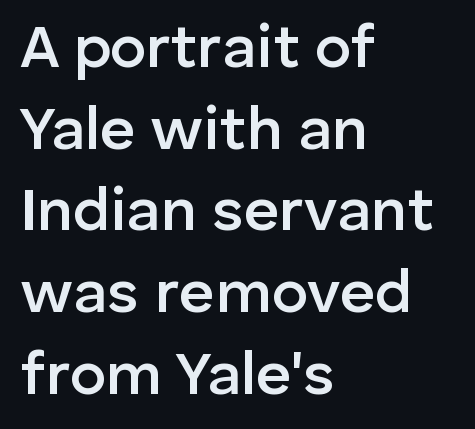
The image shows 61 px semibold sans-serif type, upright; set left-aligned, normal line spacing (1.34x), normal letter spacing, not underlined; low stroke contrast and a medium x-height.
